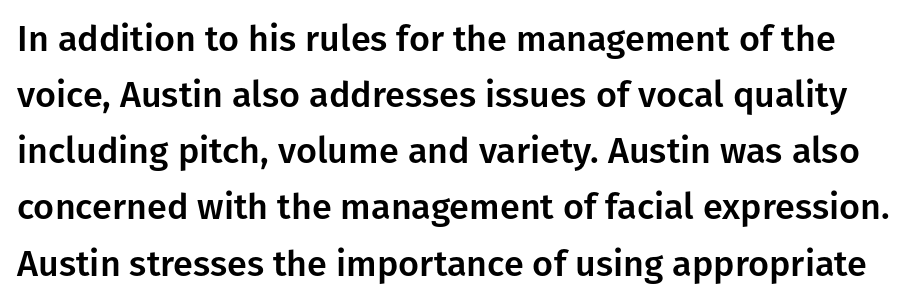
{"serif": "no", "italic": "no", "width": "normal", "stroke_contrast": "low", "x_height": "medium", "monospaced": "no", "underline": "no", "line_spacing": "normal", "line_spacing_ratio": 1.56, "letter_spacing": "normal", "letter_spacing_em": 0.0, "glyph_px": 36}
